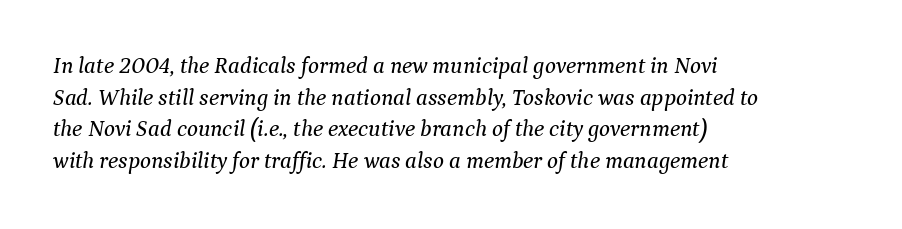
{"italic": "yes", "lean": "right", "slant_degrees": 9, "underline": "no", "align": "left", "line_spacing": "normal", "line_spacing_ratio": 1.38, "letter_spacing": "normal", "letter_spacing_em": 0.0, "glyph_px": 23}
